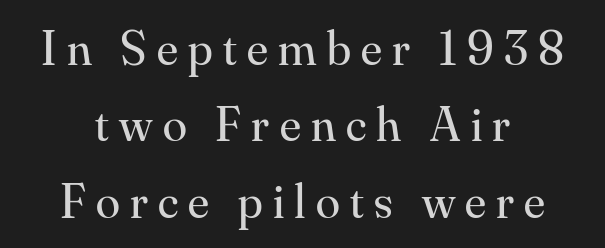
Q: Is the text bold? A: No.
Q: Is the text italic (slanted)? A: No, it is upright.
Q: Is the typeface a serif or a sans-serif typeface? A: Serif.
Q: Is the text underlined? A: No.
Q: Is the spacing between letters normal or unusually wide? A: Unusually wide.
Q: Is the spacing between lines tight, normal or loose? A: Normal.
Q: Width (condensed, normal, or wide)? A: Normal.
Q: Stroke contrast? A: Medium.
Q: x-height? A: Small.
Q: Monospaced? A: No.
